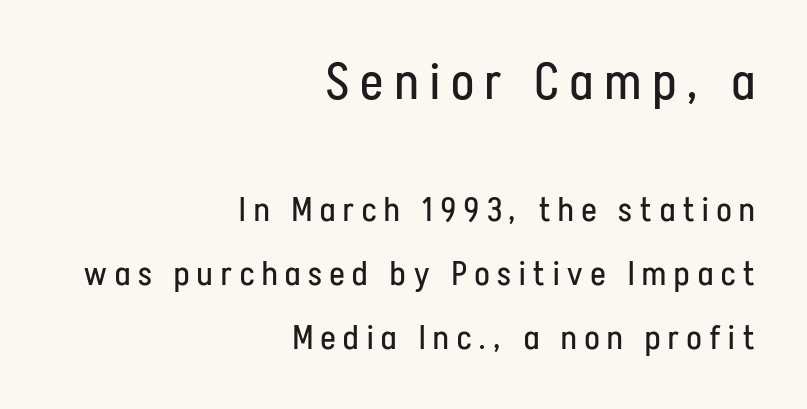
{"serif": "no", "italic": "no", "bold": "no", "weight": "regular", "width": "condensed", "stroke_contrast": "low", "x_height": "medium", "monospaced": "no", "underline": "no", "align": "right", "line_spacing_ratio": 1.88, "letter_spacing": "wide", "letter_spacing_em": 0.24, "larger_block": "first", "size_ratio": 1.5, "glyph_px": 51}
